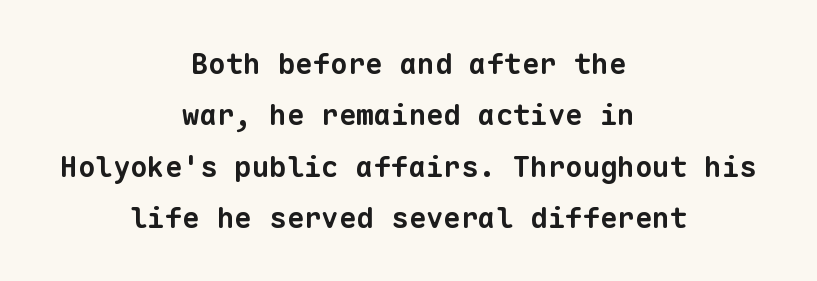
The image shows 29 px bold sans-serif type, monospaced; set centered, line spacing 1.77x, normal letter spacing, not underlined; low stroke contrast and a medium x-height.
